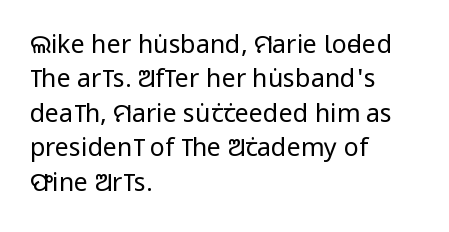
The image shows 25 px text type, upright; set left-aligned, normal line spacing (1.38x), normal letter spacing, not underlined.
